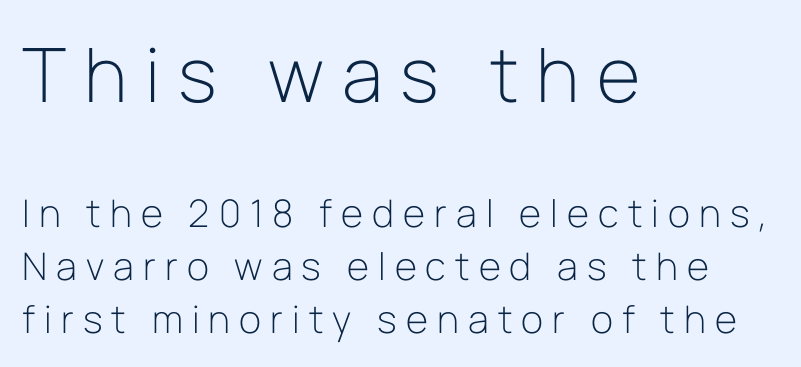
The image shows 75 px light sans-serif type, upright; set left-aligned, normal line spacing (1.39x), unusually wide letter spacing (+0.24 em), not underlined; the first (top) block is 1.97x larger; low stroke contrast and a medium x-height.
